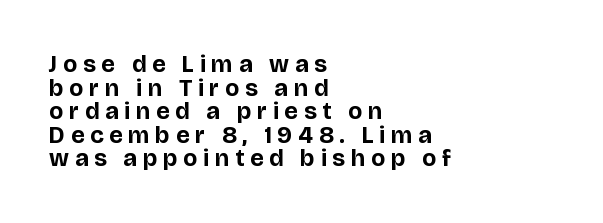
{"italic": "no", "bold": "yes", "underline": "no", "align": "left", "line_spacing": "tight", "line_spacing_ratio": 0.98, "letter_spacing": "wide", "letter_spacing_em": 0.24, "glyph_px": 24}
